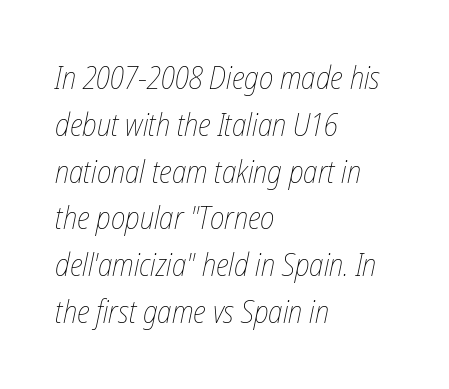
{"italic": "yes", "lean": "right", "slant_degrees": 12, "bold": "no", "weight": "thin", "width": "condensed", "stroke_contrast": "low", "x_height": "medium", "monospaced": "no", "underline": "no", "align": "left", "line_spacing": "normal", "line_spacing_ratio": 1.51, "letter_spacing": "normal", "letter_spacing_em": 0.0, "glyph_px": 31}
